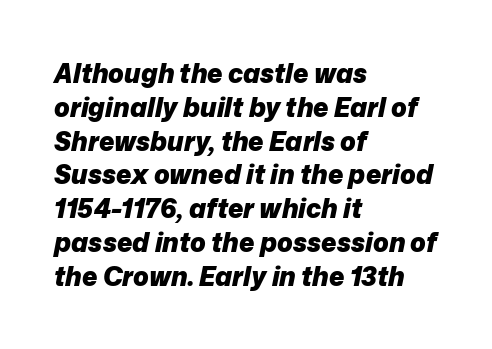
{"italic": "yes", "lean": "right", "slant_degrees": 12, "bold": "yes", "underline": "no", "align": "left", "line_spacing": "normal", "line_spacing_ratio": 1.3, "letter_spacing": "normal", "letter_spacing_em": 0.0, "glyph_px": 26}
